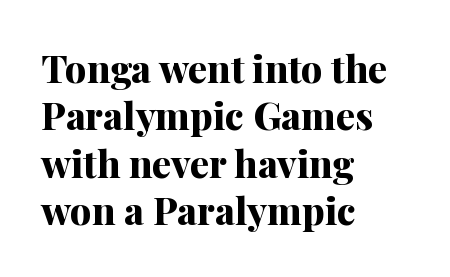
A normal amount of white space separates one row of letters from the next. Do the characters align in a grid? No, the font is proportional. Just letters on the line, the space beneath them empty. The lines are quadded left.
